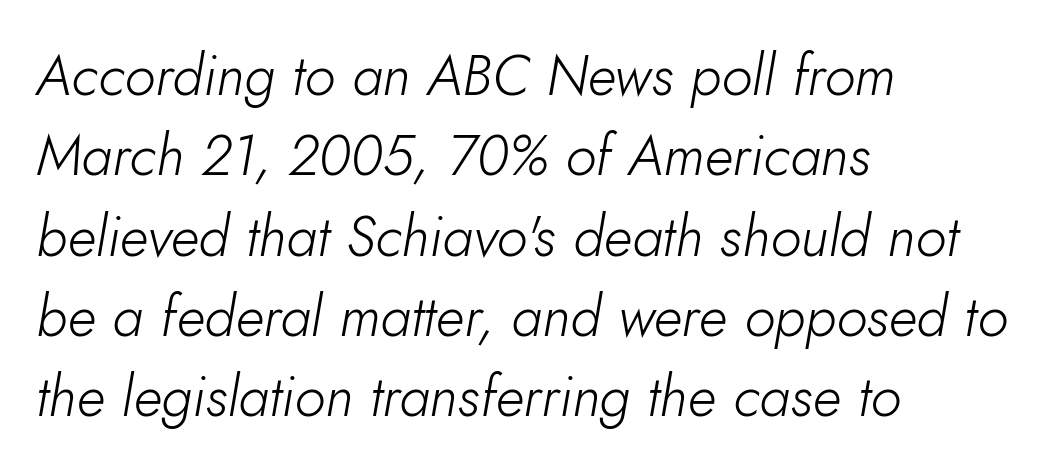
Q: Is the text bold? A: No.
Q: Is the text italic (slanted)? A: Yes, it leans right by about 10 degrees.
Q: Is the text underlined? A: No.
Q: How is the paragraph aligned? A: Left-aligned.
Q: Is the spacing between letters normal or unusually wide? A: Normal.
Q: Is the spacing between lines tight, normal or loose? A: Normal.
Q: Width (condensed, normal, or wide)? A: Normal.
Q: Stroke contrast? A: Low.
Q: x-height? A: Small.
Q: Monospaced? A: No.
